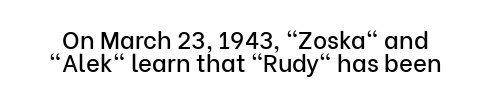
Q: Is the text italic (slanted)? A: No, it is upright.
Q: Is the text underlined? A: No.
Q: Is the spacing between letters normal or unusually wide? A: Normal.
Q: Is the spacing between lines tight, normal or loose? A: Tight.
